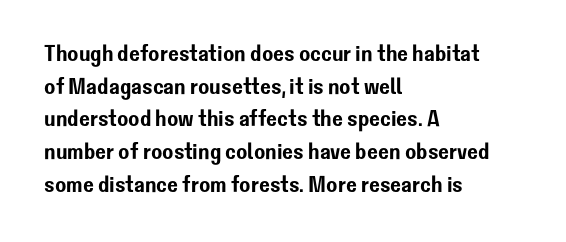
All the whitespace from short lines collects on the right. Standard letterfit; no display-style spreading of the glyphs. The area under the type is left untouched. Characters remain perfectly vertical along every line. If you measured baseline to baseline, you'd find a middling distance.
